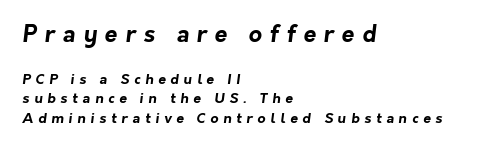
The image shows 23 px bold type; set left-aligned, normal line spacing (1.38x), unusually wide letter spacing (+0.34 em), not underlined; the first (top) block is 1.64x larger.
